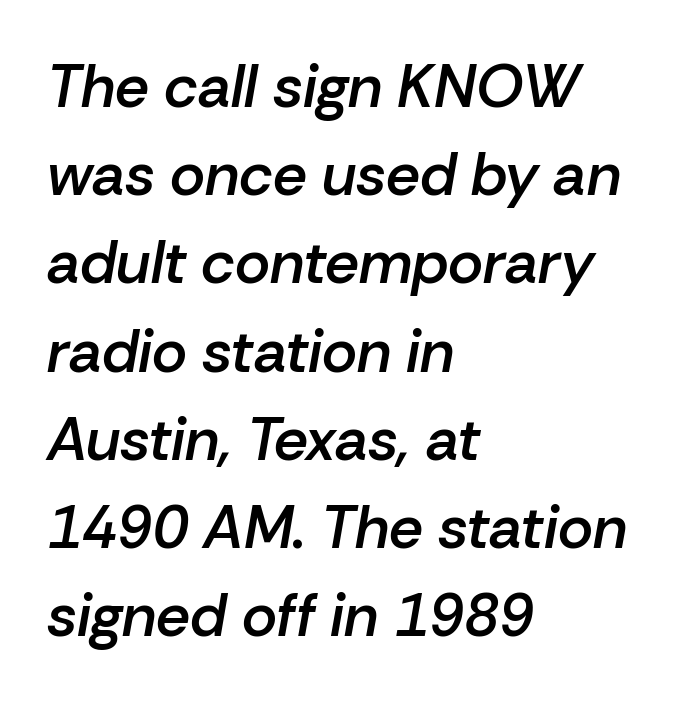
Q: Is the text bold? A: Semi-bold.
Q: Is the text italic (slanted)? A: Yes, it leans right by about 10 degrees.
Q: Is the text underlined? A: No.
Q: How is the paragraph aligned? A: Left-aligned.
Q: Is the spacing between letters normal or unusually wide? A: Normal.
Q: Is the spacing between lines tight, normal or loose? A: Normal.
Q: Width (condensed, normal, or wide)? A: Normal.
Q: Stroke contrast? A: Low.
Q: x-height? A: Medium.
Q: Monospaced? A: No.
